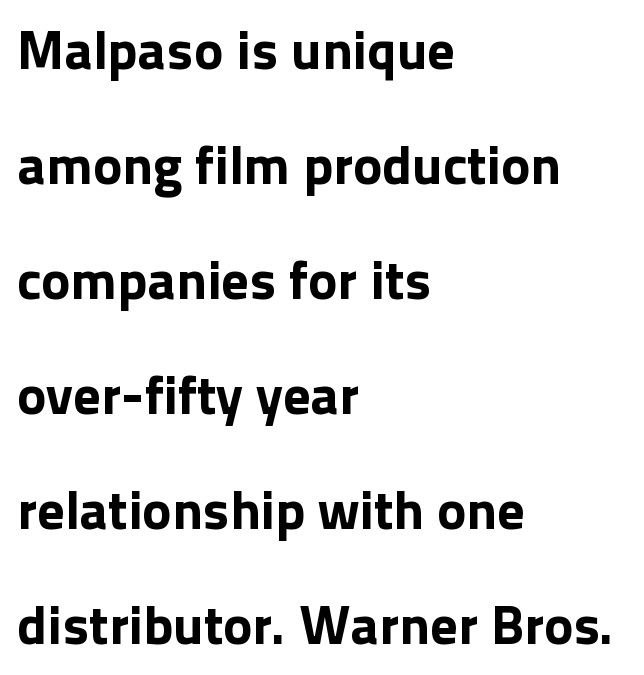
The passage shown has conventional tracking throughout. Look at the stroke-to-counter ratio: heavy, a bold. Each new line begins a long way beneath the previous one. The face used here is proportionally spaced, like ordinary book or web type. Left-aligned paragraph, ragged on the right.
